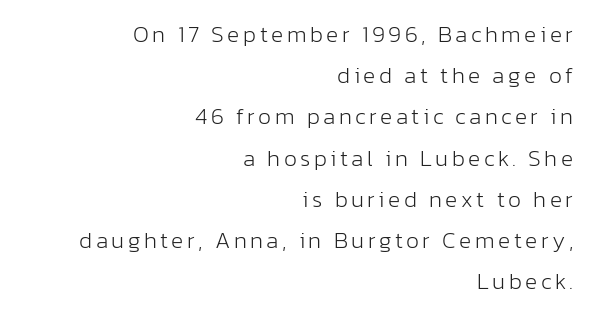
Q: Is the text bold? A: No.
Q: Is the text italic (slanted)? A: No, it is upright.
Q: Is the text underlined? A: No.
Q: How is the paragraph aligned? A: Right-aligned.
